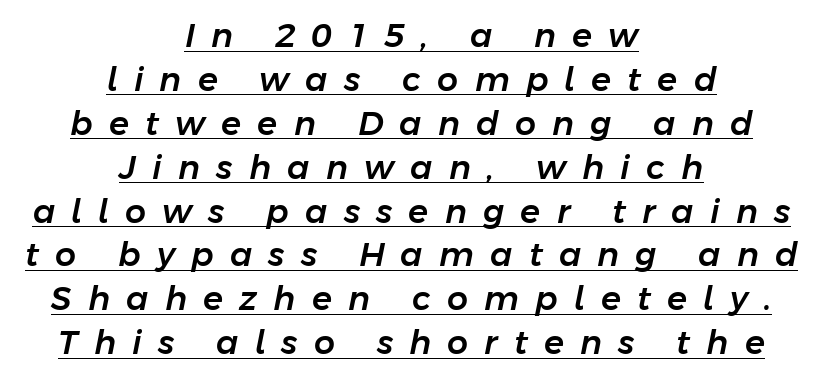
Q: Is the text italic (slanted)? A: Yes, it leans right by about 11 degrees.
Q: Is the text underlined? A: Yes.
Q: How is the paragraph aligned? A: Centered.
Q: Is the spacing between letters normal or unusually wide? A: Unusually wide.
Q: Is the spacing between lines tight, normal or loose? A: Normal.
Q: Width (condensed, normal, or wide)? A: Normal.
Q: Stroke contrast? A: Low.
Q: x-height? A: Medium.
Q: Monospaced? A: No.
